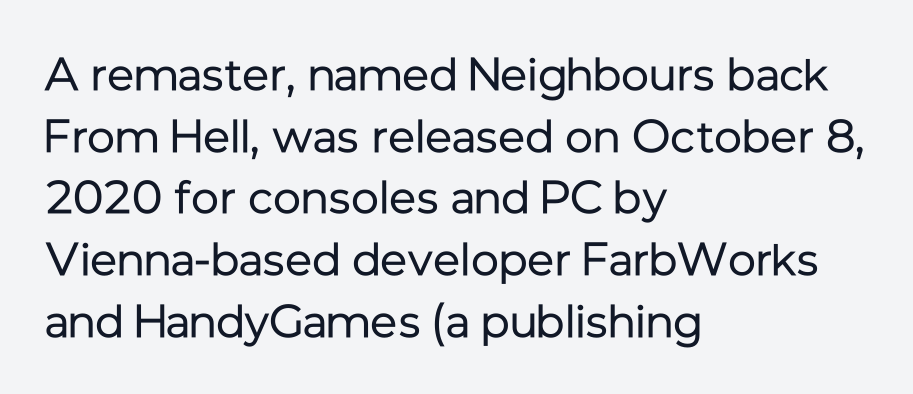
Q: Is the text bold? A: No.
Q: Is the text italic (slanted)? A: No, it is upright.
Q: Is the typeface a serif or a sans-serif typeface? A: Sans-serif.
Q: Is the text underlined? A: No.
Q: How is the paragraph aligned? A: Left-aligned.
Q: Is the spacing between letters normal or unusually wide? A: Normal.
Q: Is the spacing between lines tight, normal or loose? A: Normal.
Q: Width (condensed, normal, or wide)? A: Normal.
Q: Stroke contrast? A: Low.
Q: x-height? A: Medium.
Q: Monospaced? A: No.
